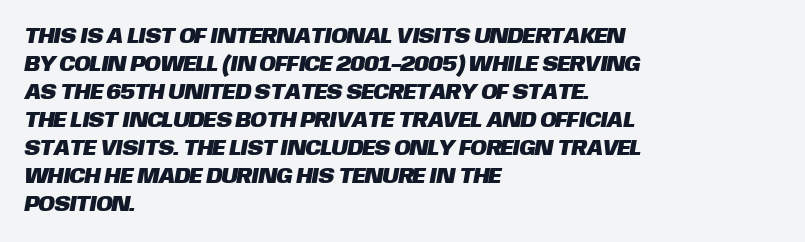
How are the letters spaced? Ordinarily, with no added tracking. The paragraph shown leans on its left margin. The vertical gap from one line to the next is medium. Just letters on the line, the space beneath them empty.
